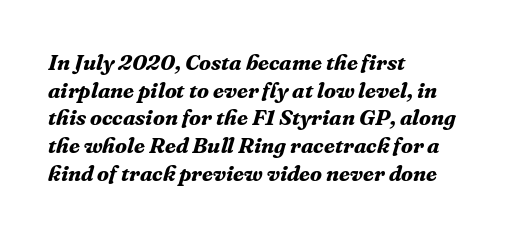
Is there much room between lines? A standard amount, neither cramped nor airy. Set as a true bold cut, around the 700 mark. Does extra space separate the letters? No, they use regular spacing. The space beneath each line is pristine and unruled. In CSS terms this would be text-align: left. Is the type slanted? Yes — the strokes lean at a clear angle.
